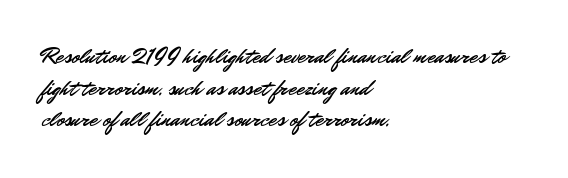
Letter spacing: default. This sample is left-justified, so line endings fall wherever the words run out. Underline: absent. Successive baselines arrive at the customary interval.
